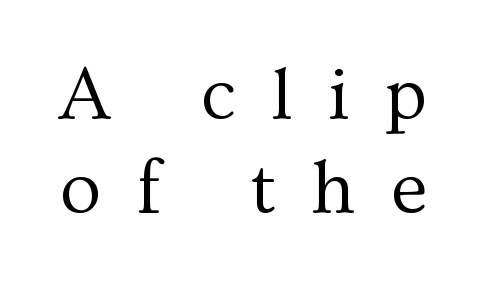
The image shows 75 px regular-weight serif type, upright; set normal line spacing (1.25x), unusually wide letter spacing (+0.47 em), not underlined; medium stroke contrast and a medium x-height.
